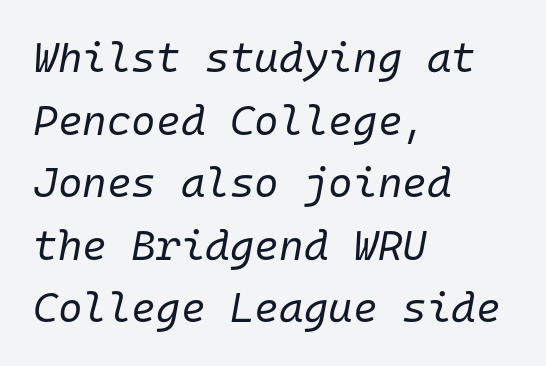
{"italic": "yes", "lean": "right", "slant_degrees": 10, "bold": "no", "weight": "regular", "width": "normal", "stroke_contrast": "low", "x_height": "medium", "monospaced": "yes", "underline": "no", "align": "left", "line_spacing": "normal", "line_spacing_ratio": 1.49, "letter_spacing": "normal", "letter_spacing_em": 0.0, "glyph_px": 42}
